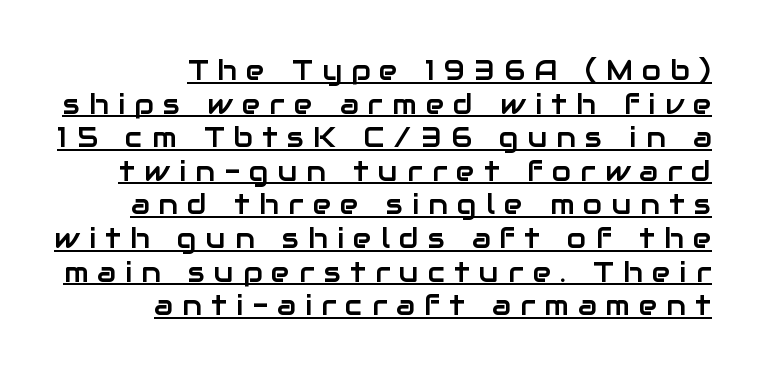
Q: Is the text italic (slanted)? A: No, it is upright.
Q: Is the typeface a serif or a sans-serif typeface? A: Sans-serif.
Q: Is the text underlined? A: Yes.
Q: How is the paragraph aligned? A: Right-aligned.
Q: Is the spacing between letters normal or unusually wide? A: Unusually wide.
Q: Width (condensed, normal, or wide)? A: Normal.
Q: Stroke contrast? A: Low.
Q: x-height? A: Medium.
Q: Monospaced? A: No.
